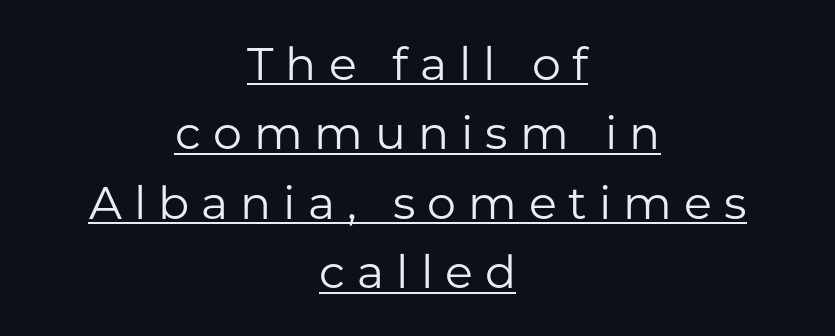
{"serif": "no", "italic": "no", "bold": "no", "weight": "regular", "width": "normal", "stroke_contrast": "low", "x_height": "medium", "monospaced": "no", "underline": "yes", "align": "center", "line_spacing": "normal", "line_spacing_ratio": 1.51, "letter_spacing": "wide", "letter_spacing_em": 0.26, "glyph_px": 46}
